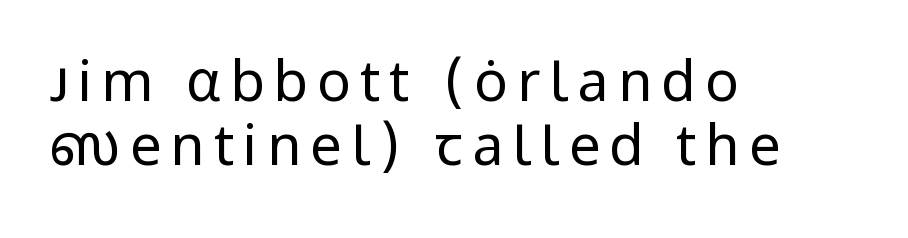
The image shows 56 px regular-weight sans-serif type, upright; set left-aligned, tight line spacing (1.15x), not underlined; low stroke contrast and a medium x-height.
